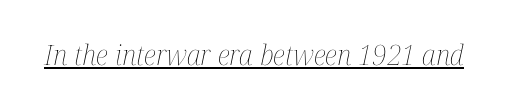
{"italic": "yes", "lean": "right", "slant_degrees": 12, "bold": "no", "weight": "thin", "width": "condensed", "stroke_contrast": "medium", "x_height": "medium", "monospaced": "no", "underline": "yes", "letter_spacing": "normal", "letter_spacing_em": 0.0, "glyph_px": 28}
